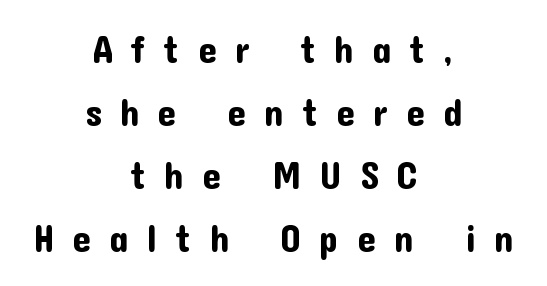
Q: Is the text italic (slanted)? A: No, it is upright.
Q: Is the typeface a serif or a sans-serif typeface? A: Sans-serif.
Q: Is the text underlined? A: No.
Q: How is the paragraph aligned? A: Centered.
Q: Is the spacing between letters normal or unusually wide? A: Unusually wide.
Q: Is the spacing between lines tight, normal or loose? A: Normal.
Q: Width (condensed, normal, or wide)? A: Normal.
Q: Stroke contrast? A: Low.
Q: x-height? A: Medium.
Q: Monospaced? A: No.
